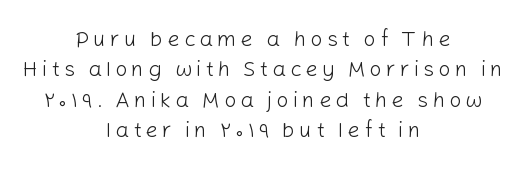
Ink coverage per letter is moderate at most. Check under the words: just untouched page. The letters stand straight up with perfectly vertical stems. Reading down the column, the eye jumps a familiar distance to each next line.
